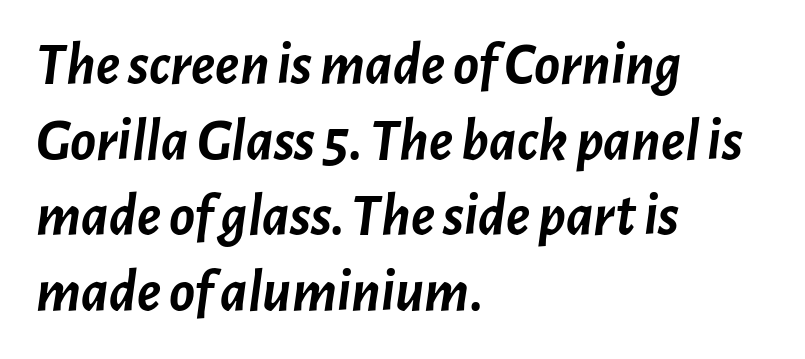
Note the varied advance widths — an 'i' is clearly narrower than an 'm'. The specimen omits any rule beneath the text block's lines. Weight check: bold — yes, fully. The face used here is rendered with its standard letterfit. Visually the block forms a straight wall on the left and a jagged coastline on the right.
